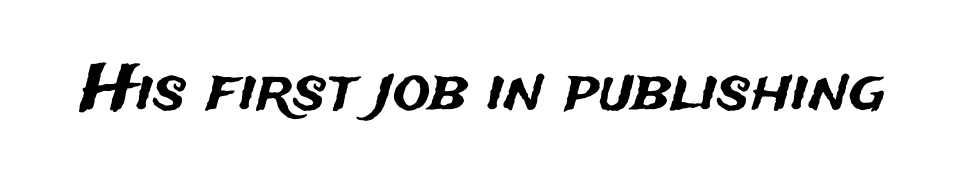
{"serif": "no", "width": "normal", "stroke_contrast": "medium", "x_height": "medium", "monospaced": "no", "underline": "no", "letter_spacing": "normal", "letter_spacing_em": 0.0, "glyph_px": 63}
